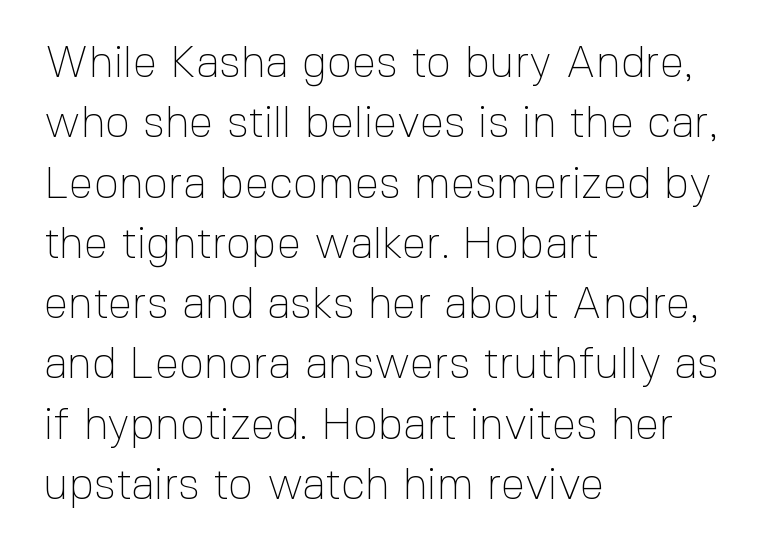
{"serif": "no", "italic": "no", "bold": "no", "weight": "thin", "width": "normal", "x_height": "medium", "monospaced": "no", "underline": "no", "align": "left", "line_spacing": "normal", "line_spacing_ratio": 1.37, "letter_spacing": "normal", "letter_spacing_em": 0.0, "glyph_px": 44}
